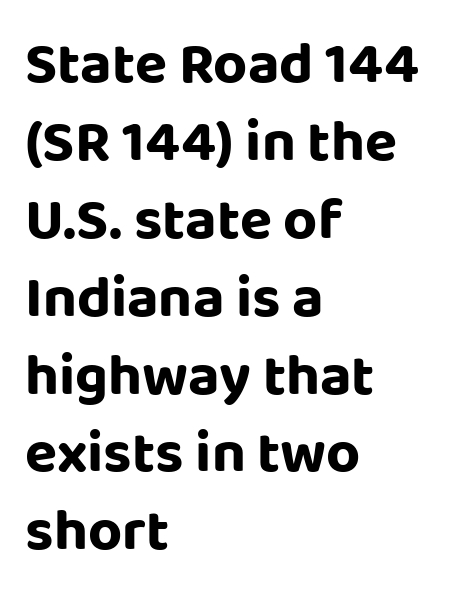
A normal amount of white space separates one row of letters from the next. Reading down the block, your eye returns to a fixed left position each line. A typesetter would call this proportional, since set widths differ per character. You could call the tracking neutral — neither tight nor loose. Beneath every word, the page is bare.
